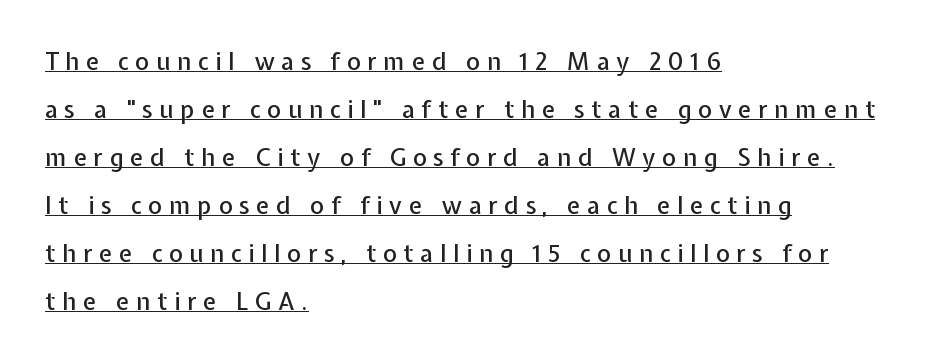
{"italic": "no", "underline": "yes", "align": "left", "line_spacing": "loose", "line_spacing_ratio": 2.0, "letter_spacing": "wide", "letter_spacing_em": 0.28, "glyph_px": 24}
